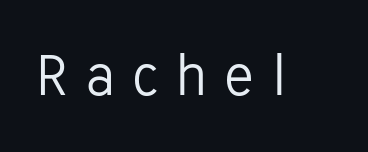
Q: Is the text bold? A: No.
Q: Is the text italic (slanted)? A: No, it is upright.
Q: Is the typeface a serif or a sans-serif typeface? A: Sans-serif.
Q: Is the text underlined? A: No.
Q: Is the spacing between letters normal or unusually wide? A: Unusually wide.
Q: Width (condensed, normal, or wide)? A: Normal.
Q: Stroke contrast? A: Low.
Q: x-height? A: Medium.
Q: Monospaced? A: No.
